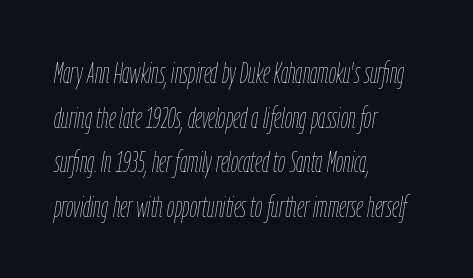
{"italic": "yes", "lean": "right", "slant_degrees": 9, "bold": "no", "weight": "thin", "width": "condensed", "stroke_contrast": "low", "x_height": "medium", "monospaced": "no", "underline": "no", "align": "left", "line_spacing": "normal", "line_spacing_ratio": 1.54, "letter_spacing": "normal", "letter_spacing_em": 0.0, "glyph_px": 29}
